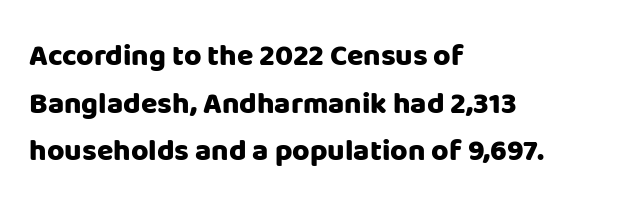
The image shows 30 px heavy sans-serif type, upright; set left-aligned, normal line spacing (1.59x), normal letter spacing, not underlined; low stroke contrast and a large x-height.
